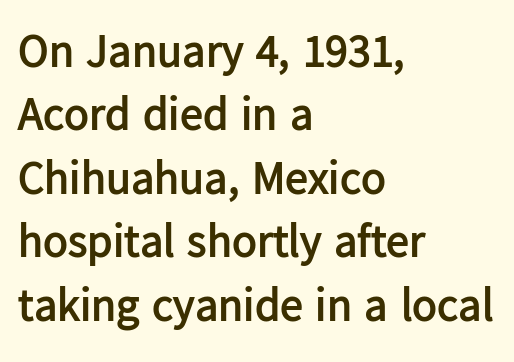
The type family on display is of the sans-serif kind. Between one letter and the next there's only the usual sliver of space. Bold? Absolutely — the strokes are thick and heavy. Italic: no, the glyphs are upright roman. Varying glyph widths throughout — classic text-font behaviour. Leading matches the norm, producing a regular column.
